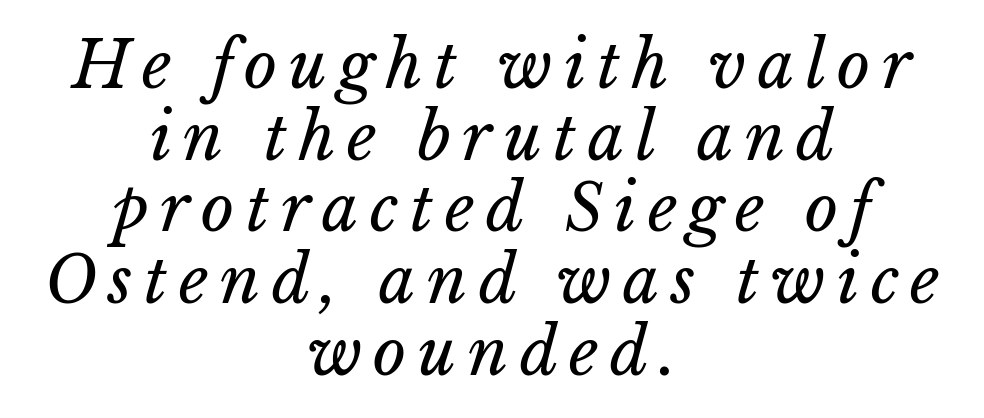
{"bold": "no", "weight": "regular", "width": "normal", "stroke_contrast": "low", "x_height": "medium", "monospaced": "no", "underline": "no", "align": "center", "line_spacing": "tight", "line_spacing_ratio": 1.12, "glyph_px": 64}
